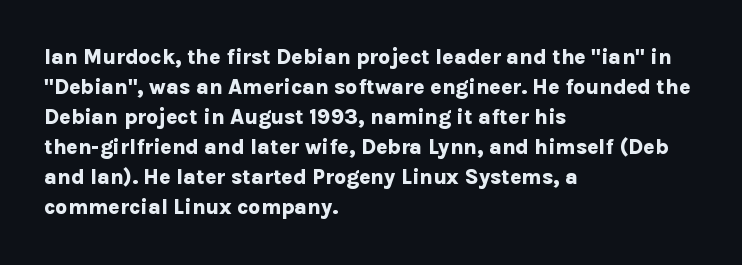
{"italic": "no", "bold": "yes", "underline": "no", "align": "left", "line_spacing": "normal", "line_spacing_ratio": 1.43, "letter_spacing": "normal", "letter_spacing_em": 0.0, "glyph_px": 21}
